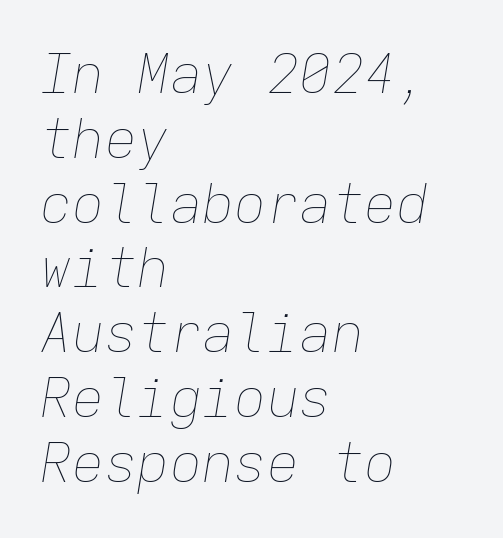
The image shows 54 px thin type, italic (leaning right), monospaced; set left-aligned, line spacing 1.2x, normal letter spacing, not underlined; low stroke contrast and a medium x-height.
